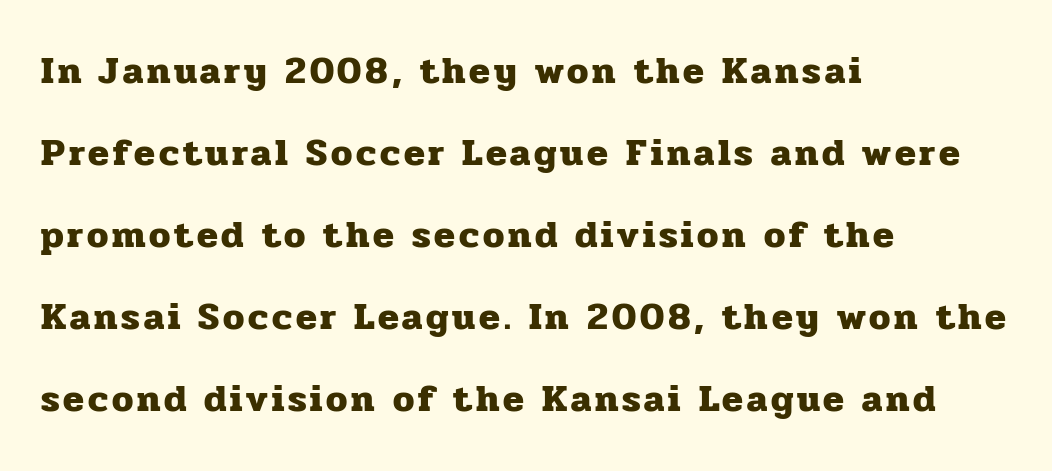
{"serif": "yes", "italic": "no", "bold": "yes", "weight": "heavy", "width": "normal", "stroke_contrast": "low", "x_height": "medium", "monospaced": "no", "underline": "no", "align": "left", "line_spacing": "loose", "line_spacing_ratio": 2.16, "glyph_px": 38}
